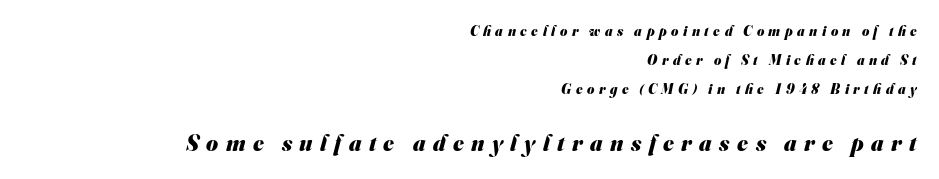
{"bold": "yes", "underline": "no", "align": "right", "line_spacing": "loose", "line_spacing_ratio": 2.08, "letter_spacing": "wide", "letter_spacing_em": 0.32, "larger_block": "second", "size_ratio": 1.64, "glyph_px": 23}
